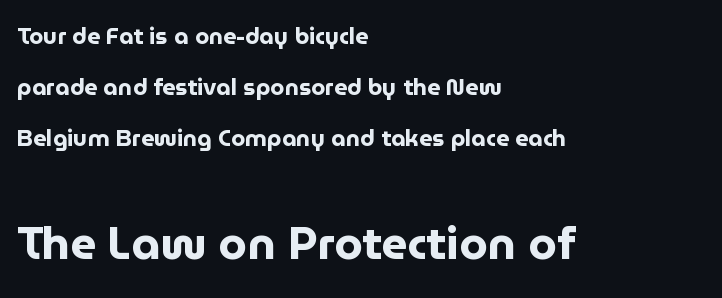
Whoever set this made the second block the dominant, larger element. Observe the ordinary spacing: letters are neighbours, not strangers. Notice the wide empty band between every row — that's loose leading. Spacing verdict: proportional, widths tailored to each character.
